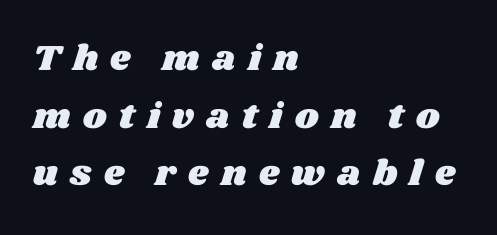
The image shows 36 px wide type; set left-aligned, normal line spacing (1.6x), unusually wide letter spacing (+0.34 em), not underlined; medium stroke contrast and a large x-height.
